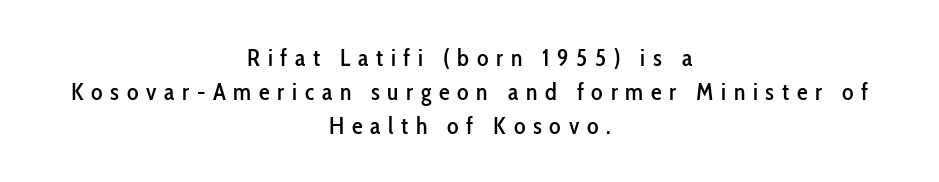
Vertically, the passage feels balanced, rows spaced as you'd expect. Casual observation: everything's sitting right in the middle. Check the space under the baseline: it is left empty. Posture: upright roman. Tracking value appears strongly positive — letters spread wide.
